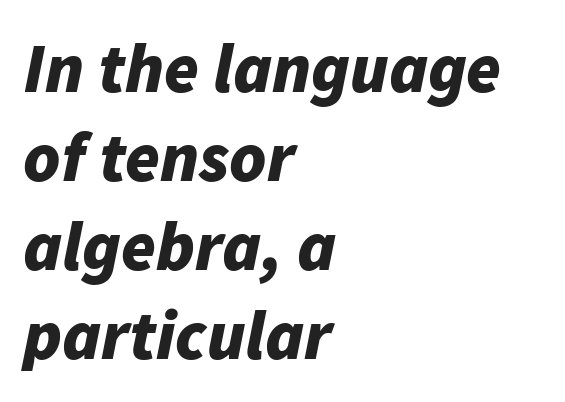
{"italic": "yes", "lean": "right", "slant_degrees": 11, "bold": "yes", "weight": "bold", "width": "normal", "stroke_contrast": "low", "x_height": "medium", "monospaced": "no", "underline": "no", "align": "left", "line_spacing": "normal", "line_spacing_ratio": 1.27, "letter_spacing": "normal", "letter_spacing_em": 0.0, "glyph_px": 70}
